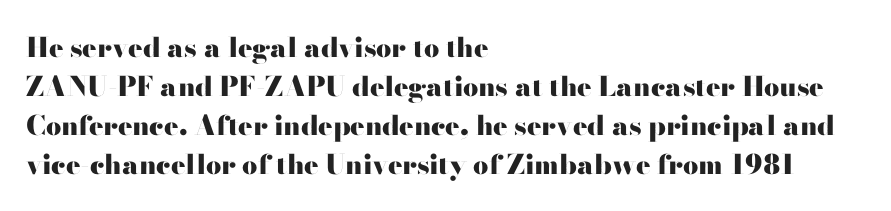
Line starts are locked; line ends wander. On the weight axis this lands at bold, roughly 700. Italic: no, the glyphs are upright roman. Glance below the letters and you will spot only blank space.
